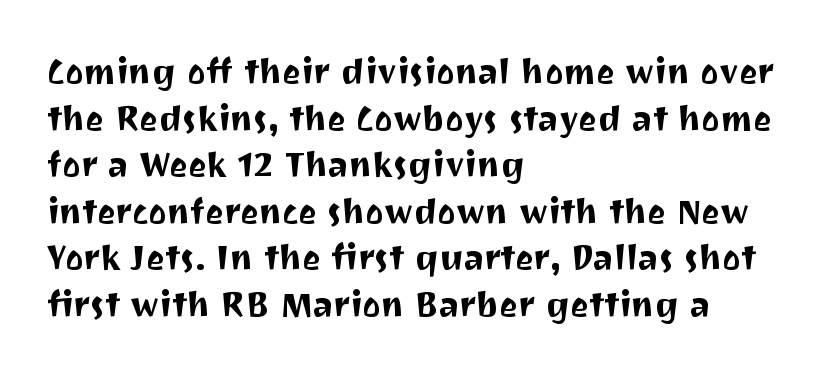
The image shows 35 px sans-serif type, upright; set left-aligned, normal line spacing (1.33x), normal letter spacing, not underlined; medium stroke contrast and a medium x-height.
